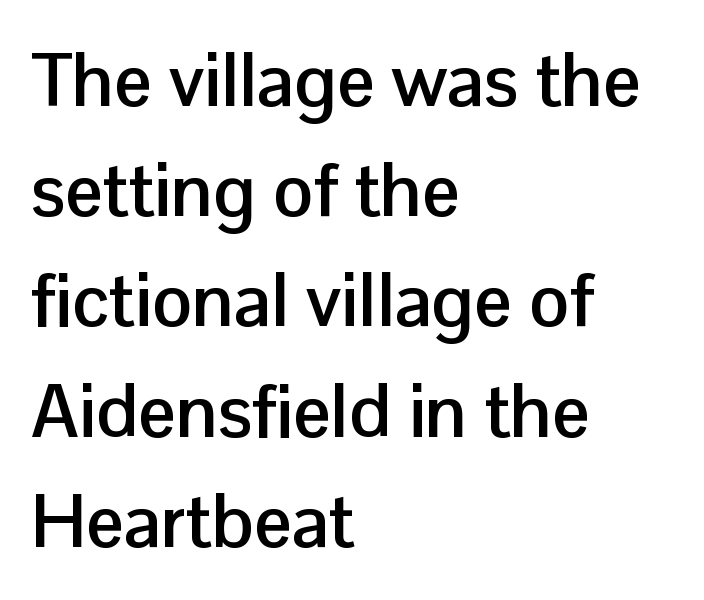
{"serif": "no", "italic": "no", "bold": "yes", "weight": "semibold", "width": "normal", "stroke_contrast": "low", "x_height": "medium", "monospaced": "no", "underline": "no", "align": "left", "line_spacing": "normal", "line_spacing_ratio": 1.47, "letter_spacing": "normal", "letter_spacing_em": 0.0, "glyph_px": 75}
